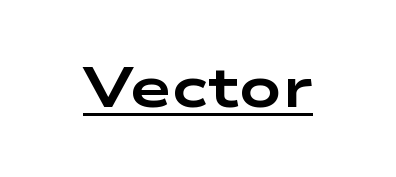
Q: Is the text bold? A: Yes.
Q: Is the text italic (slanted)? A: No, it is upright.
Q: Is the typeface a serif or a sans-serif typeface? A: Sans-serif.
Q: Is the text underlined? A: Yes.
Q: Is the spacing between letters normal or unusually wide? A: Normal.
Q: Width (condensed, normal, or wide)? A: Wide.
Q: Stroke contrast? A: Low.
Q: x-height? A: Medium.
Q: Monospaced? A: No.
